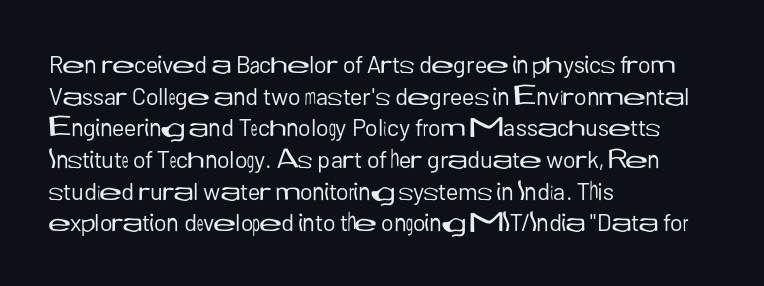
The image shows 24 px text type, upright; set left-aligned, normal line spacing (1.32x), normal letter spacing, not underlined.
